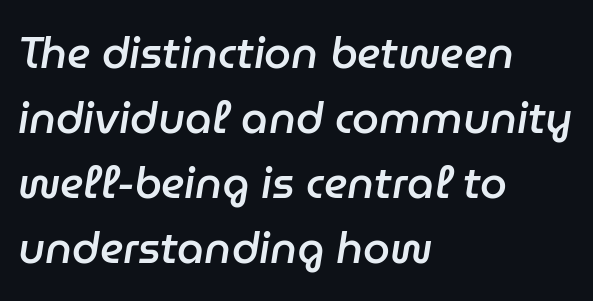
The image shows 43 px semibold type, italic (leaning right); set left-aligned, normal line spacing (1.51x), normal letter spacing, not underlined; low stroke contrast and a medium x-height.
